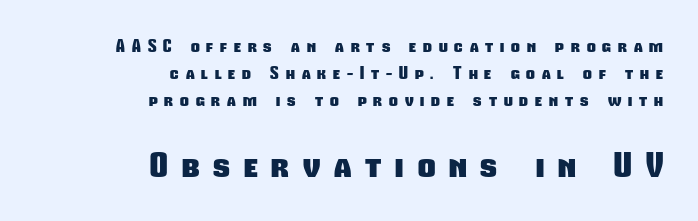
Q: Is the text bold? A: Yes.
Q: Is the typeface a serif or a sans-serif typeface? A: Sans-serif.
Q: Is the text underlined? A: No.
Q: How is the paragraph aligned? A: Right-aligned.
Q: Is the spacing between letters normal or unusually wide? A: Unusually wide.
Q: Is the spacing between lines tight, normal or loose? A: Normal.
Q: Which block of text is set in a larger size, the first (top) or the second (bottom)? A: The second (bottom) one.
Q: Width (condensed, normal, or wide)? A: Condensed.
Q: Stroke contrast? A: Low.
Q: x-height? A: Medium.
Q: Monospaced? A: No.
